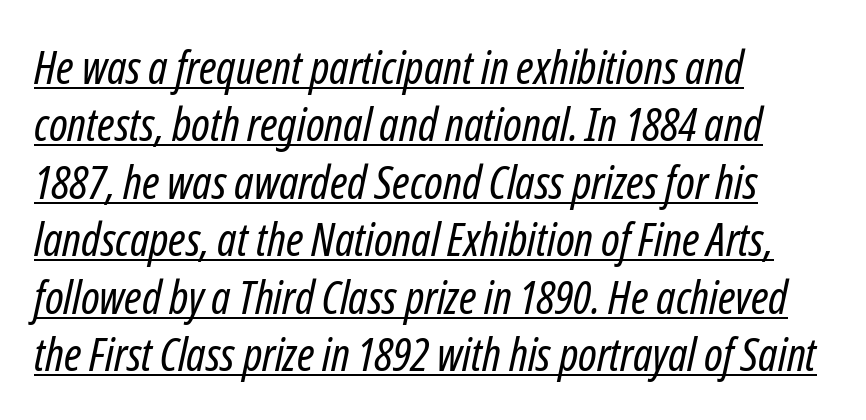
Which margin do the lines hug? The left one — the right edge is uneven. In terms of posture, this sample is oblique. The passage shown is typed in a proportional face where columns would drift. Compared with typical body copy, the letter spacing here is the same. Underlined type.
